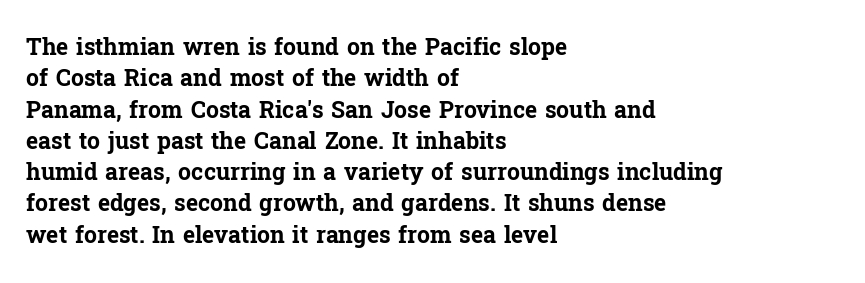
If you drew a line through each stem, it would be perfectly vertical. The face used here has the dense, thick strokes of a bold. All the whitespace from short lines collects on the right. Observe the ordinary spacing: letters are neighbours, not strangers. Rule under the text: the space is simply empty.
